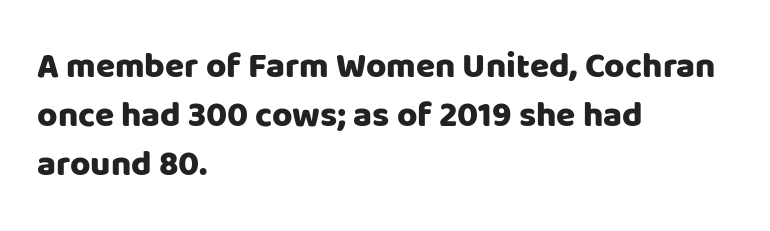
{"serif": "no", "italic": "no", "width": "normal", "stroke_contrast": "low", "x_height": "large", "monospaced": "no", "underline": "no", "align": "left", "line_spacing": "normal", "line_spacing_ratio": 1.4, "letter_spacing": "normal", "letter_spacing_em": 0.0, "glyph_px": 35}
